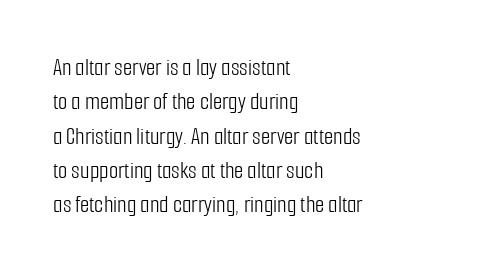
Q: Is the text bold? A: No.
Q: Is the text italic (slanted)? A: No, it is upright.
Q: Is the text underlined? A: No.
Q: How is the paragraph aligned? A: Left-aligned.
Q: Is the spacing between letters normal or unusually wide? A: Normal.
Q: Is the spacing between lines tight, normal or loose? A: Normal.
